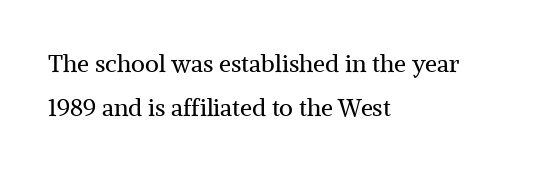
{"italic": "no", "bold": "no", "underline": "no", "align": "left", "line_spacing_ratio": 1.84, "letter_spacing": "normal", "letter_spacing_em": 0.0, "glyph_px": 24}
